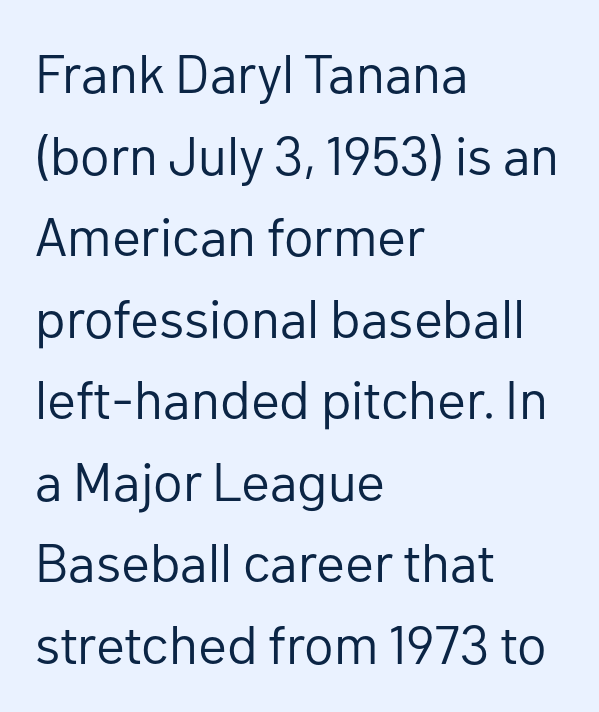
The image shows 54 px regular-weight sans-serif type, upright; set left-aligned, normal line spacing (1.51x), normal letter spacing, not underlined; low stroke contrast and a medium x-height.
